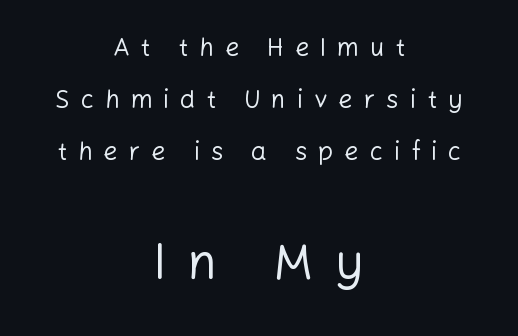
{"serif": "no", "italic": "no", "bold": "no", "weight": "regular", "width": "normal", "stroke_contrast": "low", "x_height": "medium", "monospaced": "no", "underline": "no", "align": "center", "line_spacing": "loose", "line_spacing_ratio": 2.08, "letter_spacing": "wide", "letter_spacing_em": 0.44, "larger_block": "second", "size_ratio": 2.0, "glyph_px": 50}
